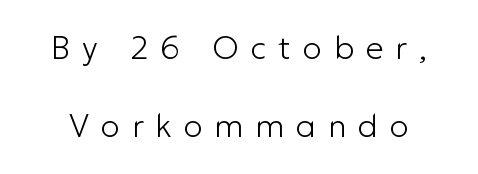
Q: Is the text bold? A: No.
Q: Is the text italic (slanted)? A: No, it is upright.
Q: Is the typeface a serif or a sans-serif typeface? A: Sans-serif.
Q: Is the text underlined? A: No.
Q: Is the spacing between letters normal or unusually wide? A: Unusually wide.
Q: Is the spacing between lines tight, normal or loose? A: Loose.
Q: Width (condensed, normal, or wide)? A: Normal.
Q: Stroke contrast? A: Low.
Q: x-height? A: Medium.
Q: Monospaced? A: No.
